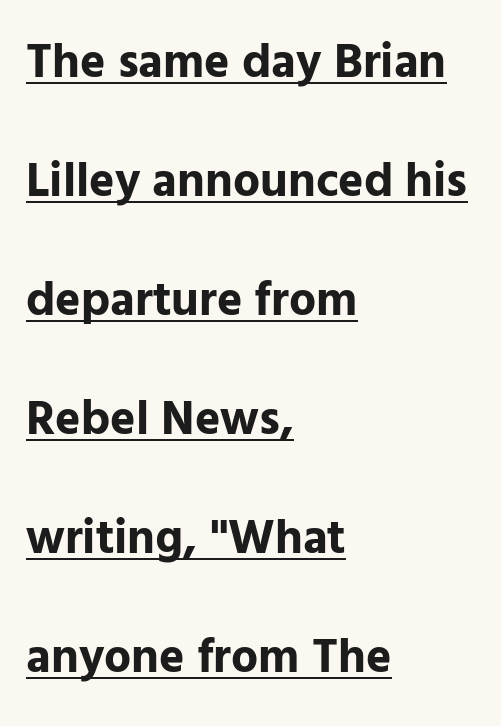
Compared with typical paragraphs, the rows here are farther apart. As a designer I'd log this as weight 700, bold. This sample has the flowing, uneven cadence of proportional lettering. Students, note that the glyphs here touch the page at normal intervals.
